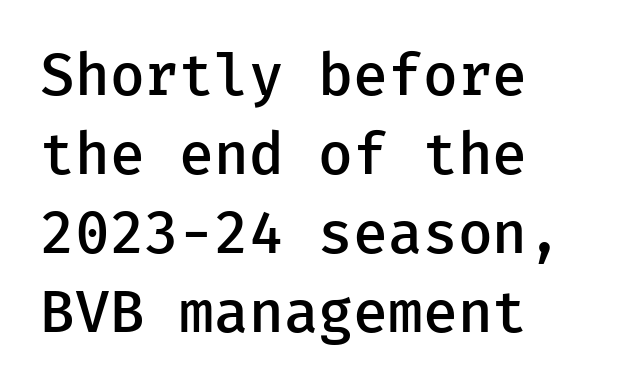
Q: Is the text bold? A: Semi-bold.
Q: Is the text italic (slanted)? A: No, it is upright.
Q: Is the typeface a serif or a sans-serif typeface? A: Sans-serif.
Q: Is the text underlined? A: No.
Q: How is the paragraph aligned? A: Left-aligned.
Q: Is the spacing between letters normal or unusually wide? A: Normal.
Q: Is the spacing between lines tight, normal or loose? A: Normal.
Q: Width (condensed, normal, or wide)? A: Normal.
Q: Stroke contrast? A: Low.
Q: x-height? A: Medium.
